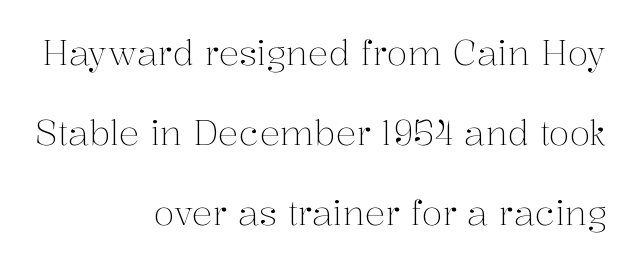
The image shows 34 px light serif type, upright; set right-aligned, loose line spacing (2.36x), normal letter spacing, not underlined; medium stroke contrast and a medium x-height.
